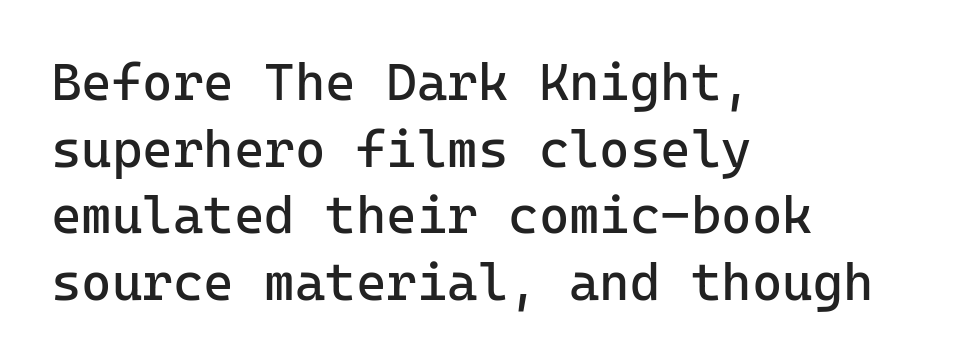
The image shows 52 px regular-weight sans-serif type, upright, monospaced; set left-aligned, normal line spacing (1.28x), normal letter spacing, not underlined; low stroke contrast and a medium x-height.
